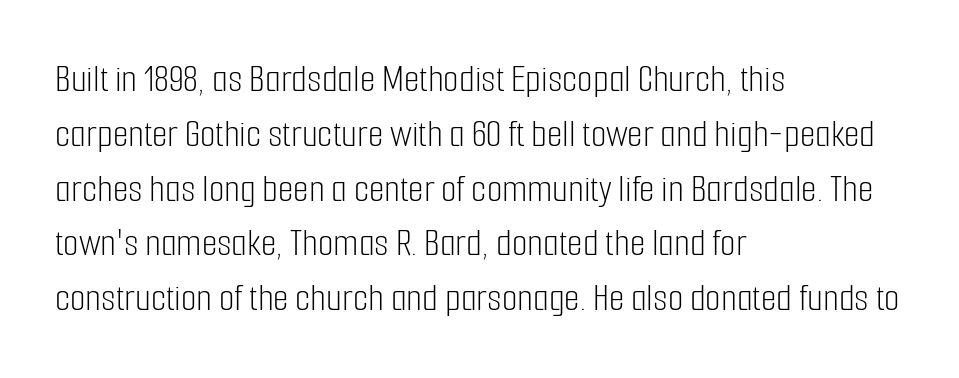
Q: Is the text bold? A: No.
Q: Is the text italic (slanted)? A: No, it is upright.
Q: Is the typeface a serif or a sans-serif typeface? A: Sans-serif.
Q: Is the text underlined? A: No.
Q: How is the paragraph aligned? A: Left-aligned.
Q: Is the spacing between letters normal or unusually wide? A: Normal.
Q: Is the spacing between lines tight, normal or loose? A: Normal.
Q: Width (condensed, normal, or wide)? A: Condensed.
Q: Stroke contrast? A: Low.
Q: x-height? A: Medium.
Q: Monospaced? A: No.
